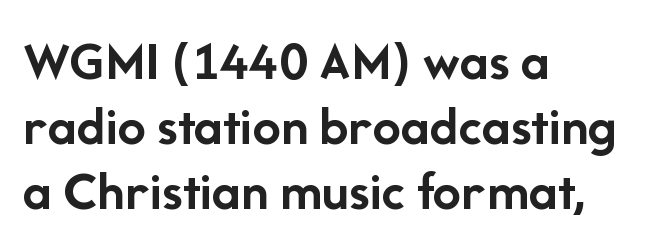
{"serif": "no", "italic": "no", "bold": "yes", "weight": "semibold", "width": "normal", "stroke_contrast": "low", "x_height": "medium", "monospaced": "no", "underline": "no", "align": "left", "line_spacing_ratio": 1.16, "letter_spacing": "normal", "letter_spacing_em": 0.0, "glyph_px": 56}
